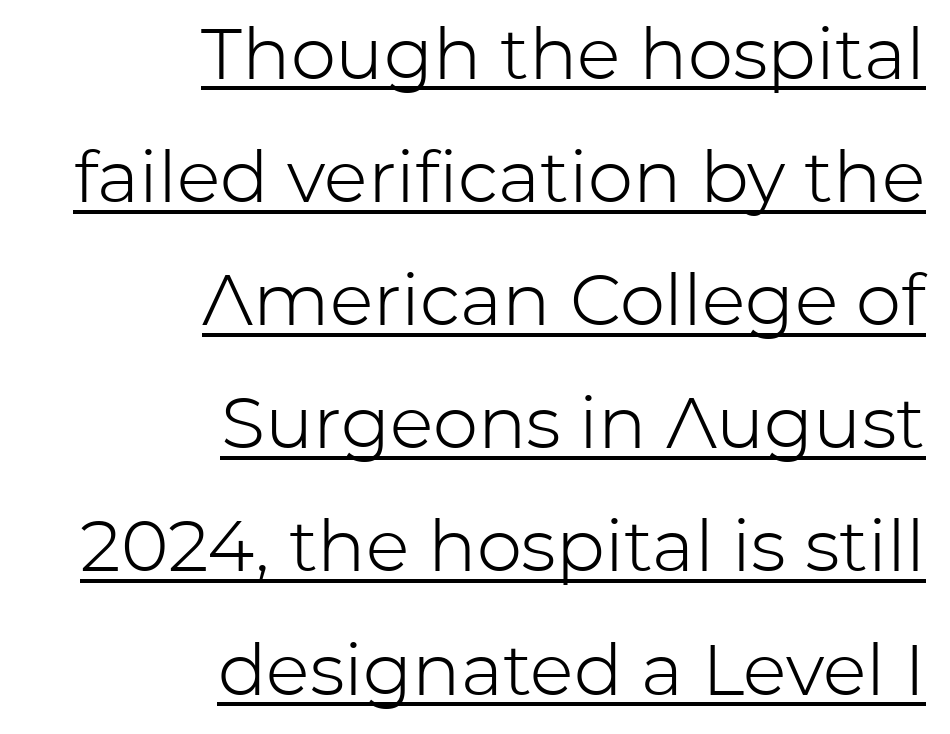
Q: Is the text bold? A: No.
Q: Is the text italic (slanted)? A: No, it is upright.
Q: Is the typeface a serif or a sans-serif typeface? A: Sans-serif.
Q: Is the text underlined? A: Yes.
Q: How is the paragraph aligned? A: Right-aligned.
Q: Is the spacing between letters normal or unusually wide? A: Normal.
Q: Width (condensed, normal, or wide)? A: Normal.
Q: Stroke contrast? A: Low.
Q: x-height? A: Medium.
Q: Monospaced? A: No.
